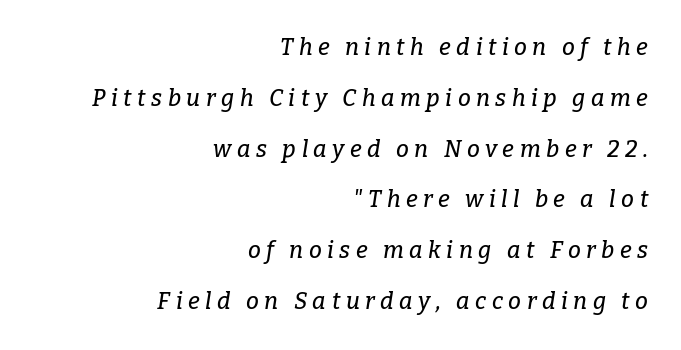
The space directly below the letters is spotless. The typography opts for an oblique posture over an upright one. Does the leading feel generous? Absolutely, it's lavish. This rendering uses right alignment, leaving the left contour irregular. Substantial extra tracking has been applied to these lines.
